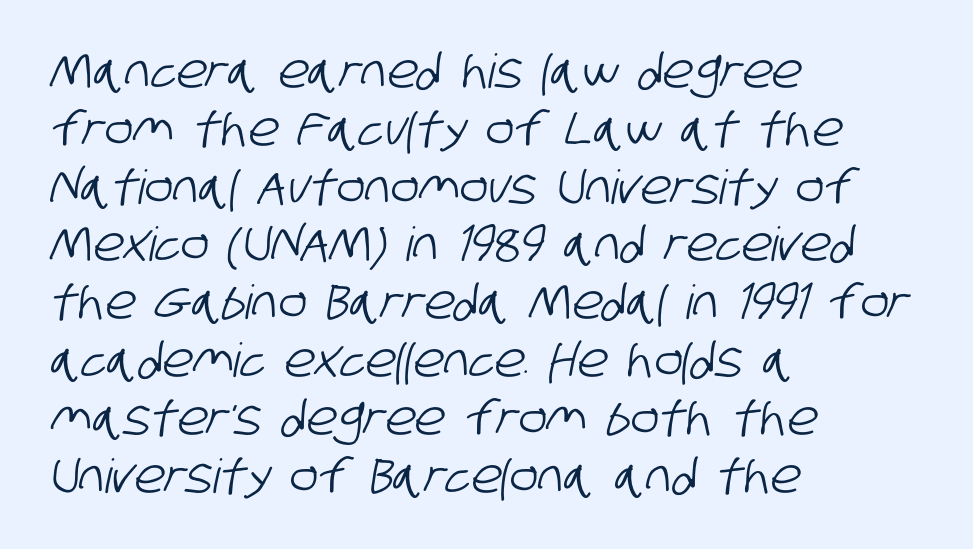
Q: Is the typeface a serif or a sans-serif typeface? A: Sans-serif.
Q: Is the text underlined? A: No.
Q: How is the paragraph aligned? A: Left-aligned.
Q: Is the spacing between letters normal or unusually wide? A: Normal.
Q: Width (condensed, normal, or wide)? A: Condensed.
Q: Stroke contrast? A: Low.
Q: x-height? A: Large.
Q: Monospaced? A: No.
